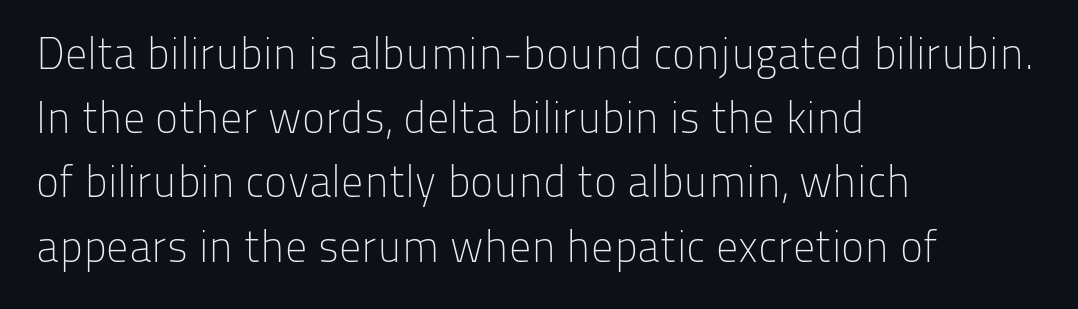
The image shows 44 px light sans-serif type, upright; set left-aligned, normal line spacing (1.46x), normal letter spacing, not underlined; low stroke contrast and a medium x-height.
